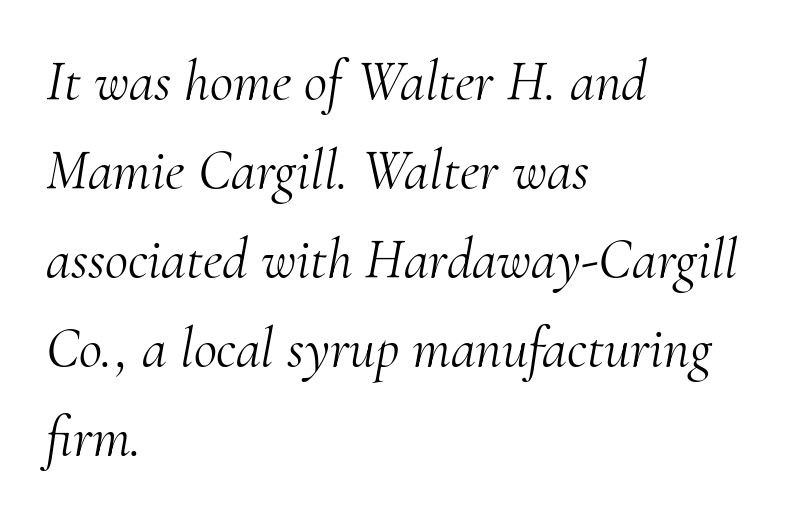
Visually the block forms a straight wall on the left and a jagged coastline on the right. These lines are composed in type with serifs. Characters follow at the spacing the type designer built in. The vertical gap from one line to the next is medium. Character widths vary here, with narrow letters taking less room than wide ones.
